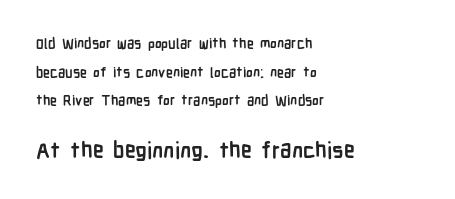
The image shows 22 px bold type, upright; set left-aligned, loose line spacing (2.04x), normal letter spacing, not underlined; the second (bottom) block is 1.57x larger.
